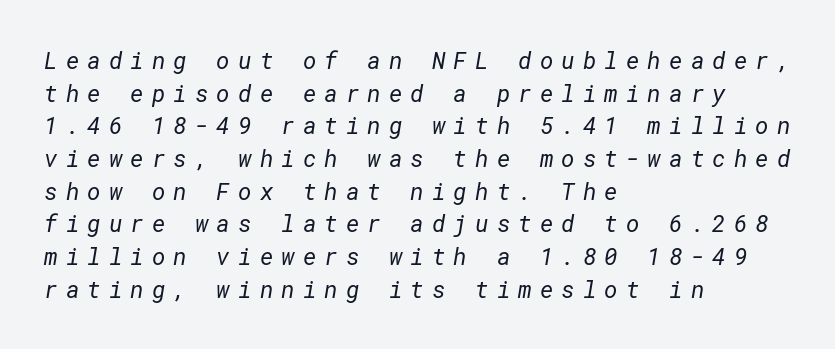
Q: Is the text bold? A: No.
Q: Is the text underlined? A: No.
Q: How is the paragraph aligned? A: Left-aligned.
Q: Is the spacing between letters normal or unusually wide? A: Unusually wide.
Q: Is the spacing between lines tight, normal or loose? A: Normal.
